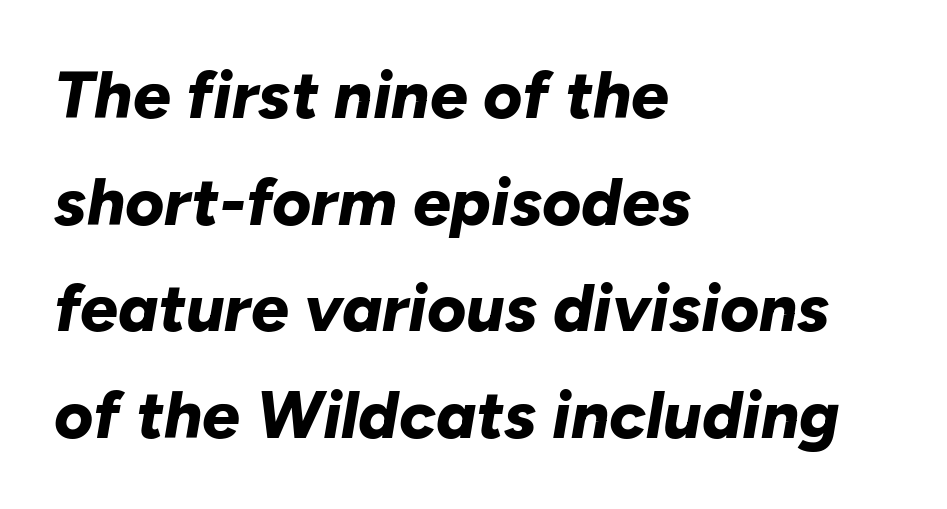
Q: Is the text bold? A: Yes.
Q: Is the text italic (slanted)? A: Yes, it leans right by about 10 degrees.
Q: Is the text underlined? A: No.
Q: How is the paragraph aligned? A: Left-aligned.
Q: Is the spacing between letters normal or unusually wide? A: Normal.
Q: Is the spacing between lines tight, normal or loose? A: Normal.
Q: Width (condensed, normal, or wide)? A: Normal.
Q: Stroke contrast? A: Low.
Q: x-height? A: Medium.
Q: Monospaced? A: No.
